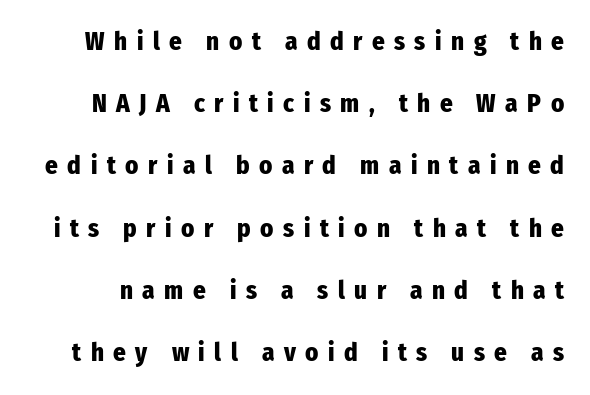
Q: Is the text bold? A: Yes.
Q: Is the text italic (slanted)? A: No, it is upright.
Q: Is the text underlined? A: No.
Q: Is the spacing between letters normal or unusually wide? A: Unusually wide.
Q: Is the spacing between lines tight, normal or loose? A: Loose.
